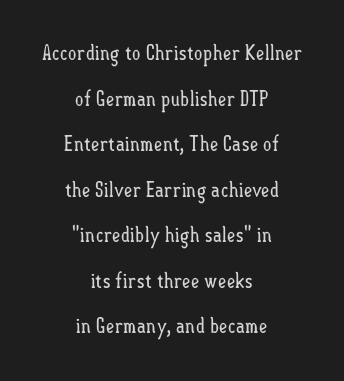
The image shows 21 px text type, upright; set centered, loose line spacing (2.17x), normal letter spacing, not underlined.
